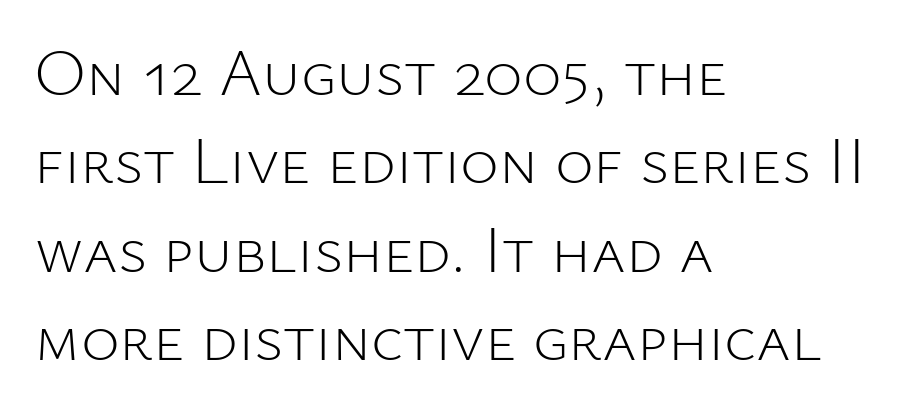
The image shows 66 px light sans-serif type, upright; set left-aligned, normal line spacing (1.34x), normal letter spacing, not underlined; low stroke contrast and a medium x-height.
